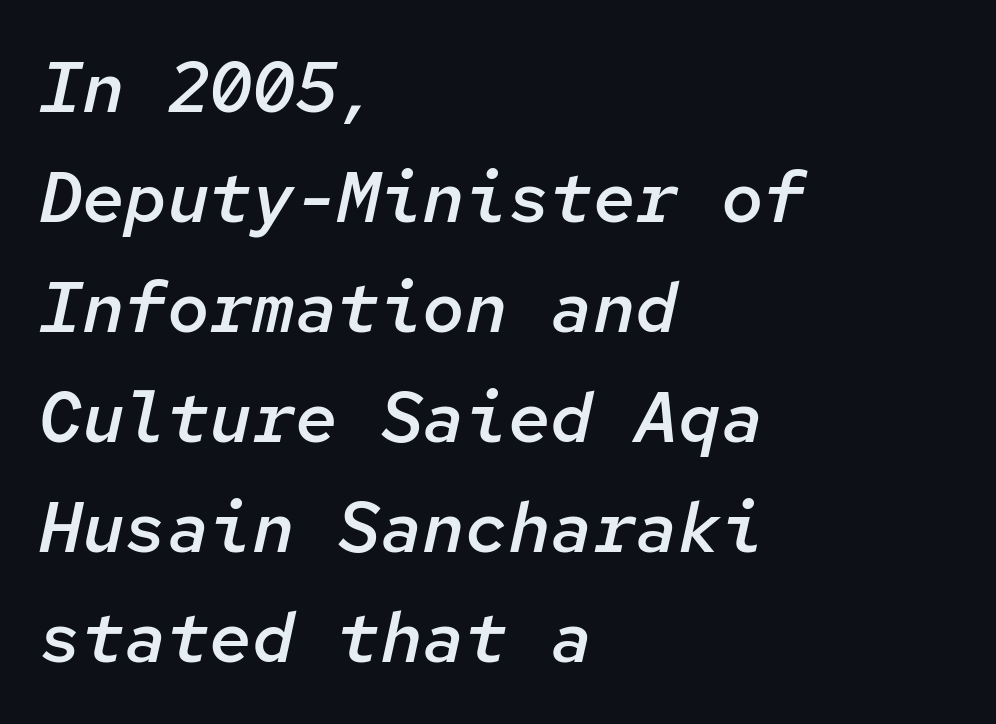
{"italic": "yes", "lean": "right", "slant_degrees": 12, "bold": "semi", "weight": "semibold", "width": "normal", "stroke_contrast": "low", "x_height": "medium", "monospaced": "yes", "underline": "no", "align": "left", "line_spacing": "normal", "line_spacing_ratio": 1.55, "letter_spacing": "normal", "letter_spacing_em": 0.0, "glyph_px": 71}
